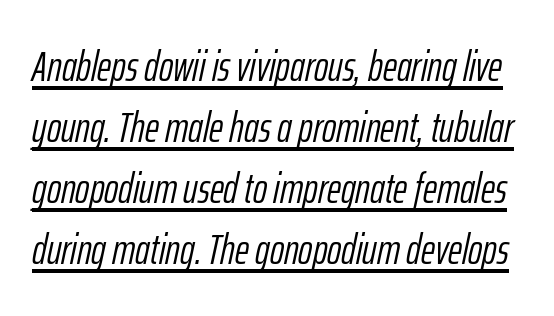
The passage shown is underscored from start to finish. The whole block is typeset with a tilt. The leading is moderate, giving the passage an even texture. The letterforms sit at book weight or below. Note the varied advance widths — an 'i' is clearly narrower than an 'm'. The letterforms sit shoulder to shoulder at normal distance.
